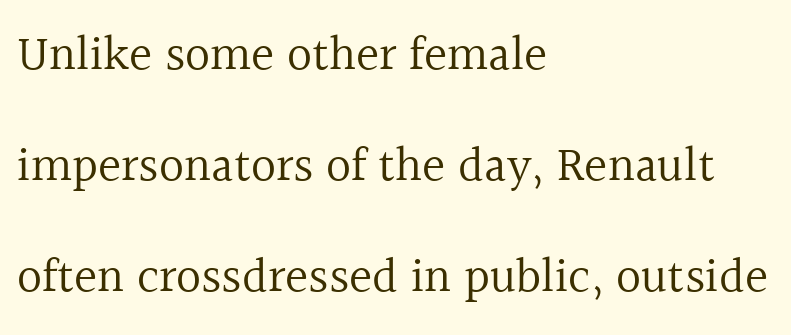
Q: Is the text bold? A: No.
Q: Is the text italic (slanted)? A: No, it is upright.
Q: Is the typeface a serif or a sans-serif typeface? A: Serif.
Q: Is the text underlined? A: No.
Q: How is the paragraph aligned? A: Left-aligned.
Q: Is the spacing between letters normal or unusually wide? A: Normal.
Q: Is the spacing between lines tight, normal or loose? A: Loose.
Q: Width (condensed, normal, or wide)? A: Normal.
Q: x-height? A: Medium.
Q: Monospaced? A: No.
